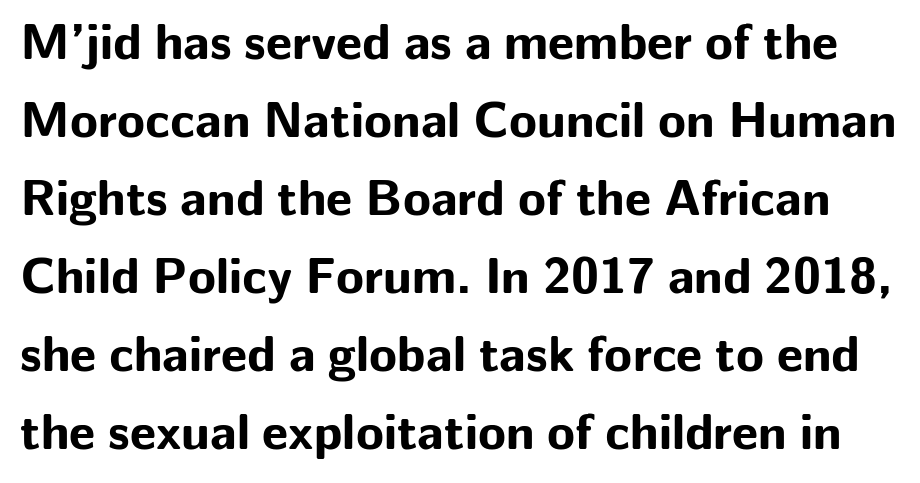
Q: Is the text bold? A: Yes.
Q: Is the text italic (slanted)? A: No, it is upright.
Q: Is the typeface a serif or a sans-serif typeface? A: Sans-serif.
Q: Is the text underlined? A: No.
Q: Is the spacing between letters normal or unusually wide? A: Normal.
Q: Is the spacing between lines tight, normal or loose? A: Normal.
Q: Width (condensed, normal, or wide)? A: Normal.
Q: Stroke contrast? A: Low.
Q: x-height? A: Medium.
Q: Monospaced? A: No.
